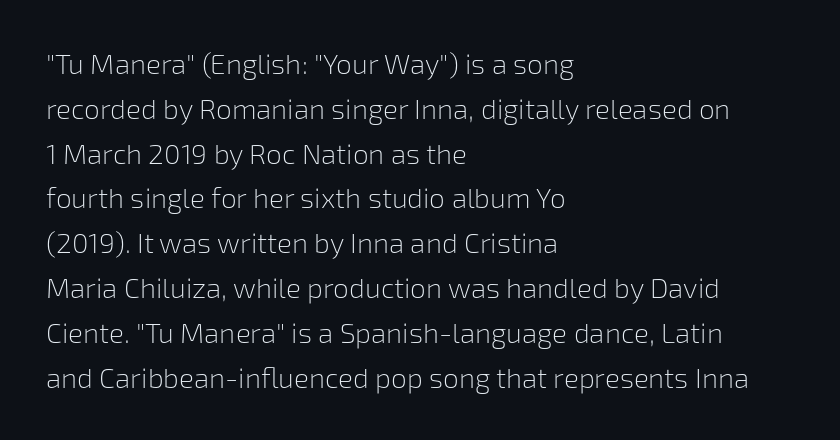
Q: Is the text bold? A: No.
Q: Is the text italic (slanted)? A: No, it is upright.
Q: Is the typeface a serif or a sans-serif typeface? A: Sans-serif.
Q: Is the text underlined? A: No.
Q: How is the paragraph aligned? A: Left-aligned.
Q: Is the spacing between letters normal or unusually wide? A: Normal.
Q: Is the spacing between lines tight, normal or loose? A: Normal.
Q: Width (condensed, normal, or wide)? A: Normal.
Q: Stroke contrast? A: Low.
Q: x-height? A: Medium.
Q: Monospaced? A: No.
